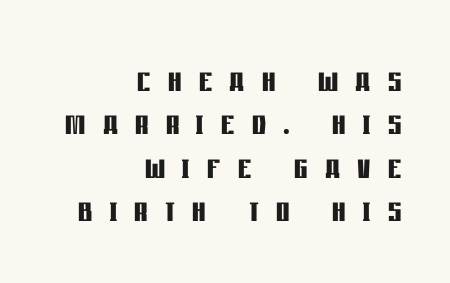
{"serif": "no", "italic": "no", "bold": "yes", "weight": "semibold", "width": "condensed", "stroke_contrast": "low", "x_height": "large", "monospaced": "no", "underline": "no", "align": "right", "line_spacing": "tight", "line_spacing_ratio": 1.03, "letter_spacing": "wide", "letter_spacing_em": 0.41, "glyph_px": 42}
